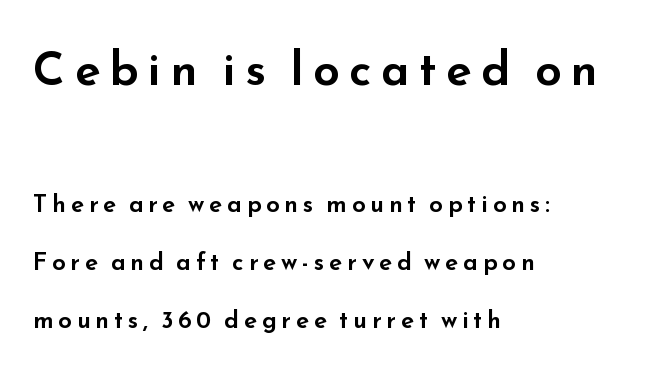
{"serif": "no", "italic": "no", "width": "wide", "stroke_contrast": "low", "x_height": "small", "monospaced": "no", "underline": "no", "align": "left", "line_spacing": "loose", "line_spacing_ratio": 2.43, "letter_spacing": "wide", "letter_spacing_em": 0.2, "larger_block": "first", "size_ratio": 1.96, "glyph_px": 47}
